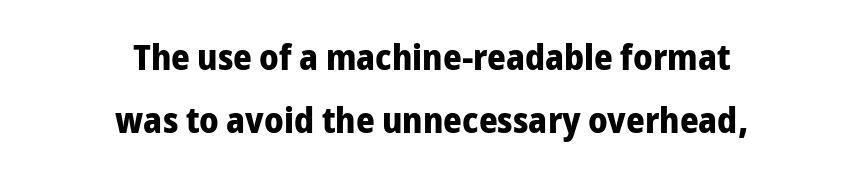
{"serif": "no", "italic": "no", "bold": "yes", "weight": "bold", "width": "normal", "stroke_contrast": "low", "x_height": "medium", "monospaced": "no", "underline": "no", "align": "center", "line_spacing_ratio": 1.74, "letter_spacing": "normal", "letter_spacing_em": 0.0, "glyph_px": 36}
